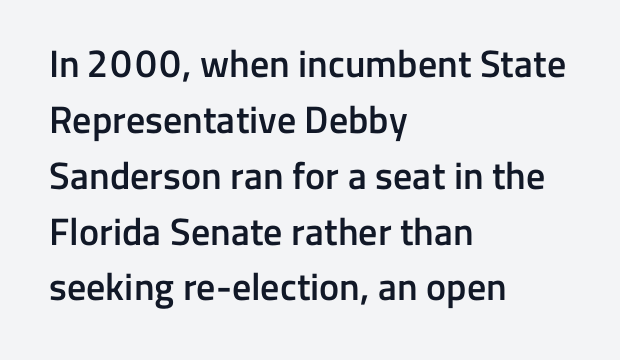
If you measured baseline to baseline, you'd find a middling distance. Type without underlining. Nobody touched the tracking dial on this one. The compositor pushed each line to the left boundary. This rendering employs a face without finishing strokes, i.e., a sans-serif.
